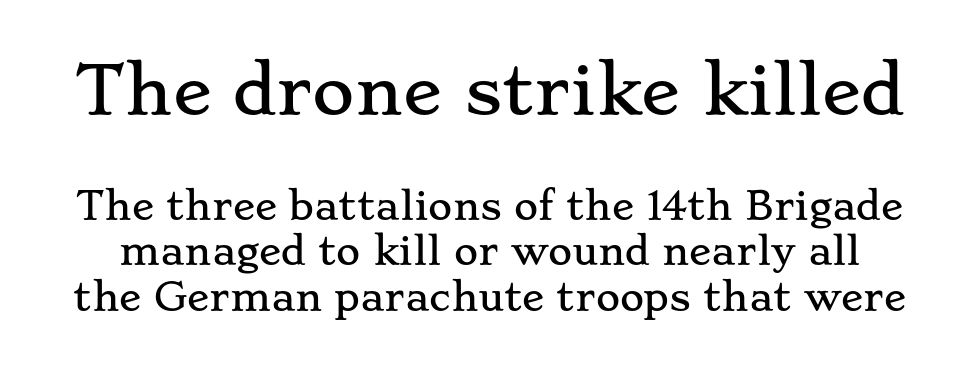
The image shows 65 px wide serif type, upright; set line spacing 1.24x, normal letter spacing, not underlined; the first (top) block is 1.76x larger; low stroke contrast and a small x-height.
